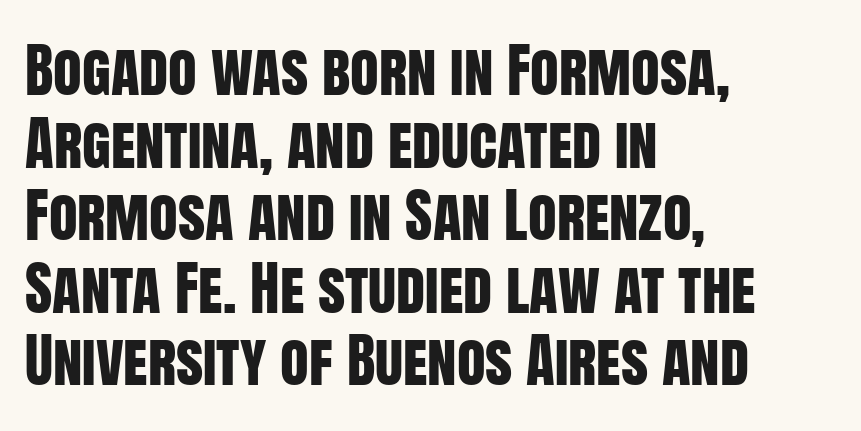
Q: Is the text italic (slanted)? A: No, it is upright.
Q: Is the typeface a serif or a sans-serif typeface? A: Sans-serif.
Q: Is the text underlined? A: No.
Q: How is the paragraph aligned? A: Left-aligned.
Q: Is the spacing between letters normal or unusually wide? A: Normal.
Q: Width (condensed, normal, or wide)? A: Condensed.
Q: Stroke contrast? A: Low.
Q: x-height? A: Large.
Q: Monospaced? A: No.
